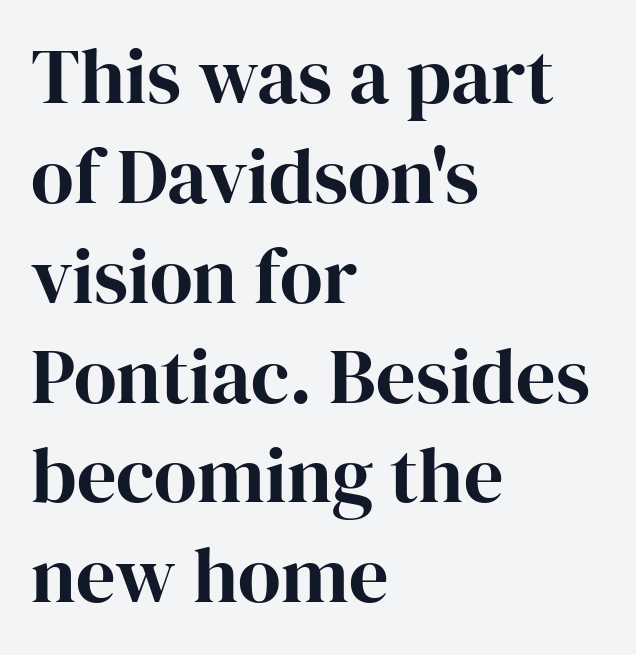
The image shows 78 px serif type, upright; set left-aligned, normal line spacing (1.28x), normal letter spacing, not underlined; high stroke contrast and a medium x-height.
